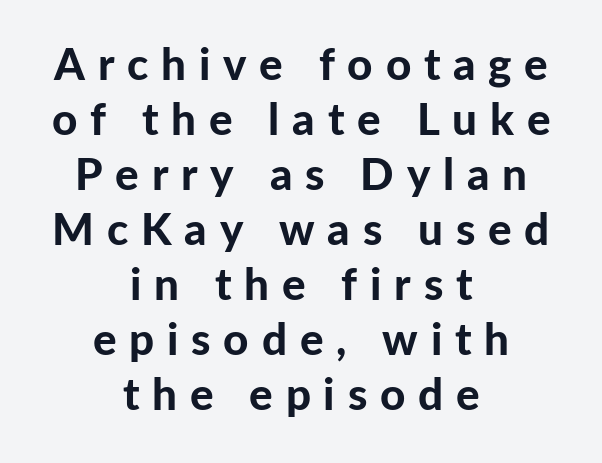
The space between consecutive lines is moderate. Only glyphs here, with clear space below each row. You can tell it's not italic because the verticals are truly vertical. I'd call this a sans setting — the letters go barefoot. Between one letter and the next there's a generous, obvious gap. Horizontal alignment here is central, giving a formal, balanced look.
